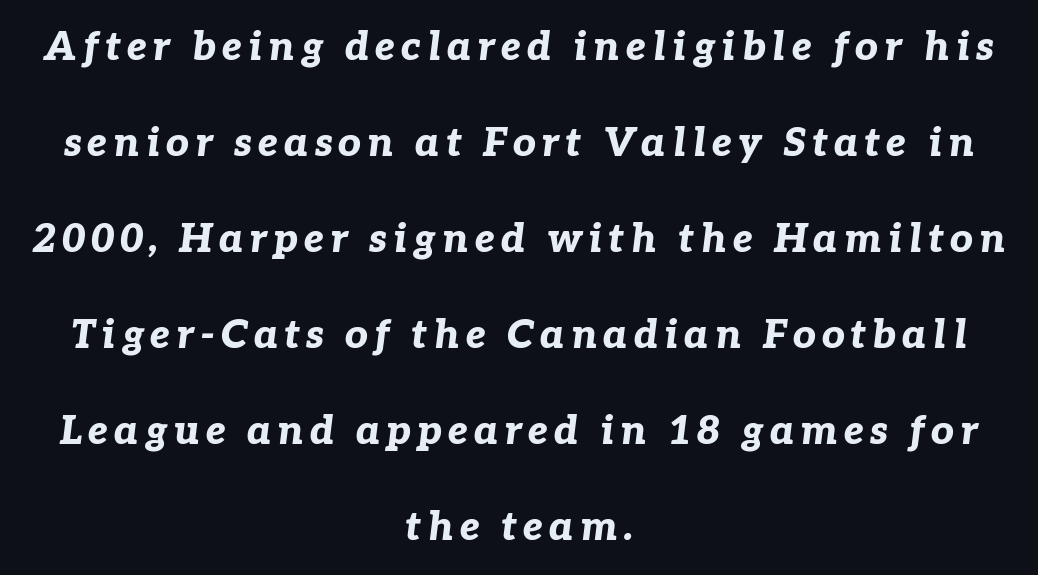
Q: Is the text bold? A: Yes.
Q: Is the text italic (slanted)? A: Yes, it leans right by about 7 degrees.
Q: Is the text underlined? A: No.
Q: How is the paragraph aligned? A: Centered.
Q: Is the spacing between lines tight, normal or loose? A: Loose.
Q: Width (condensed, normal, or wide)? A: Normal.
Q: Stroke contrast? A: Low.
Q: x-height? A: Medium.
Q: Monospaced? A: No.
